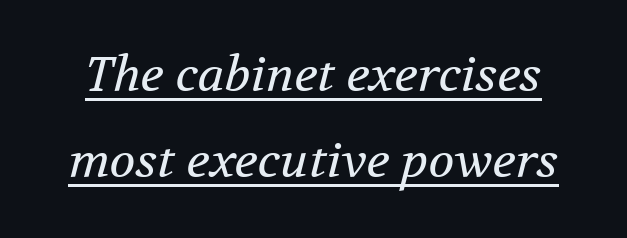
Q: Is the text bold? A: No.
Q: Is the text italic (slanted)? A: Yes, it leans right by about 12 degrees.
Q: Is the typeface a serif or a sans-serif typeface? A: Serif.
Q: Is the text underlined? A: Yes.
Q: Is the spacing between letters normal or unusually wide? A: Normal.
Q: Width (condensed, normal, or wide)? A: Normal.
Q: Stroke contrast? A: Medium.
Q: x-height? A: Medium.
Q: Monospaced? A: No.
